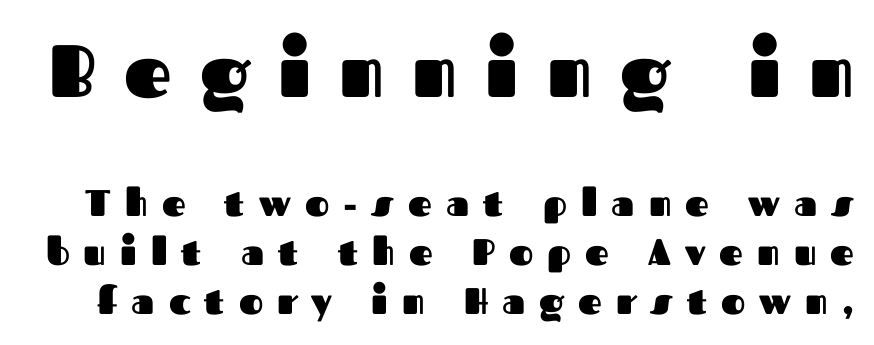
Regarding serifs, this sample does without them. Letter spacing: wide. Evenly set lines give the paragraph a standard silhouette. No italicization has been applied; the sample stays upright. Notice how thick the strokes are: this is what a full bold looks like.
